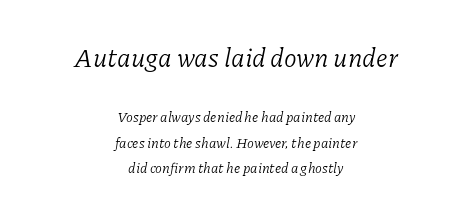
Q: Is the text bold? A: No.
Q: Is the text italic (slanted)? A: Yes, it leans right by about 11 degrees.
Q: Is the text underlined? A: No.
Q: How is the paragraph aligned? A: Centered.
Q: Is the spacing between letters normal or unusually wide? A: Normal.
Q: Which block of text is set in a larger size, the first (top) or the second (bottom)? A: The first (top) one.
